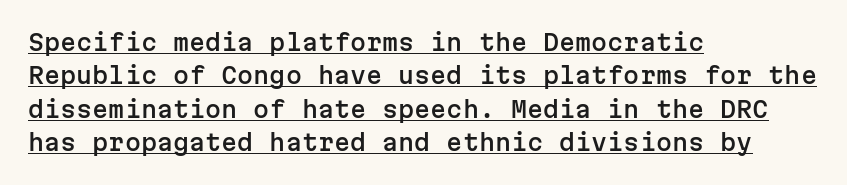
{"italic": "no", "underline": "yes", "align": "left", "line_spacing": "normal", "line_spacing_ratio": 1.45, "letter_spacing": "normal", "letter_spacing_em": 0.0, "glyph_px": 23}
